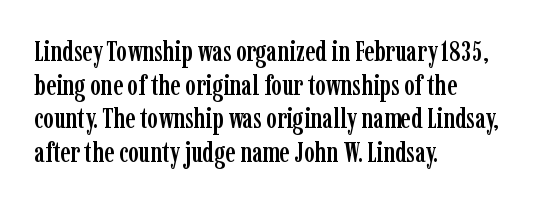
This is serif lettering, the kind often seen in printed books. A typesetter would call this proportional, since set widths differ per character. Glance below the letters and you will spot only blank space. Line starts are locked; line ends wander.
